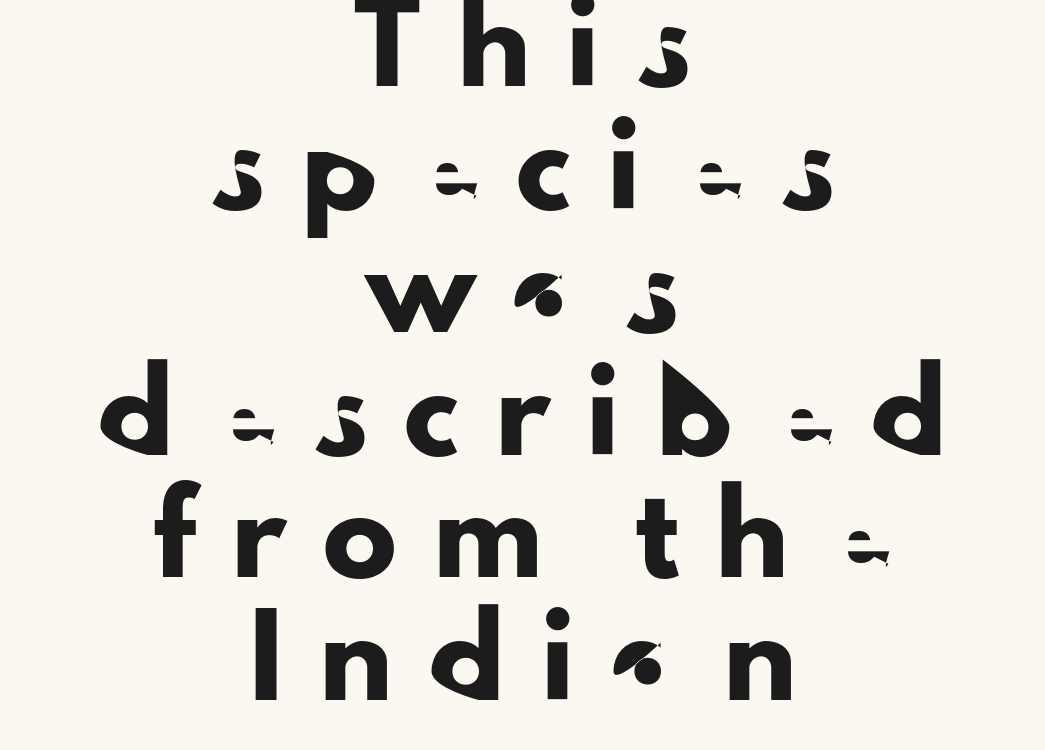
The image shows 74 px sans-serif type, upright; set centered, normal line spacing (1.66x), unusually wide letter spacing (+0.49 em), not underlined; low stroke contrast and a small x-height.
